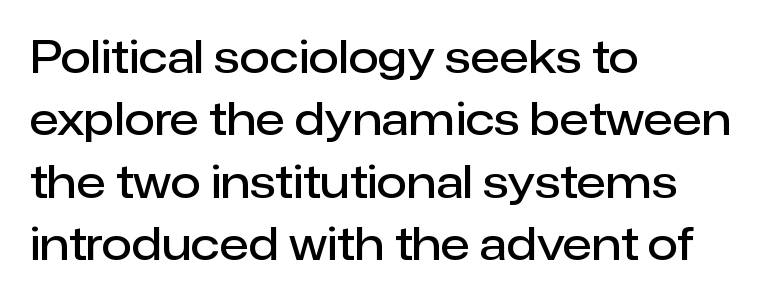
{"serif": "no", "italic": "no", "bold": "semi", "weight": "semibold", "width": "normal", "stroke_contrast": "low", "x_height": "medium", "monospaced": "no", "underline": "no", "align": "left", "line_spacing": "normal", "line_spacing_ratio": 1.42, "letter_spacing": "normal", "letter_spacing_em": 0.0, "glyph_px": 44}
